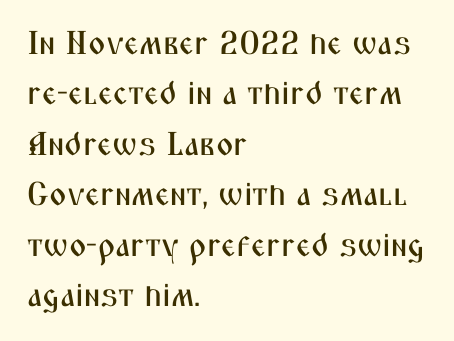
The image shows 33 px condensed sans-serif type, upright; set left-aligned, normal line spacing (1.53x), normal letter spacing, not underlined; medium stroke contrast and a medium x-height.
